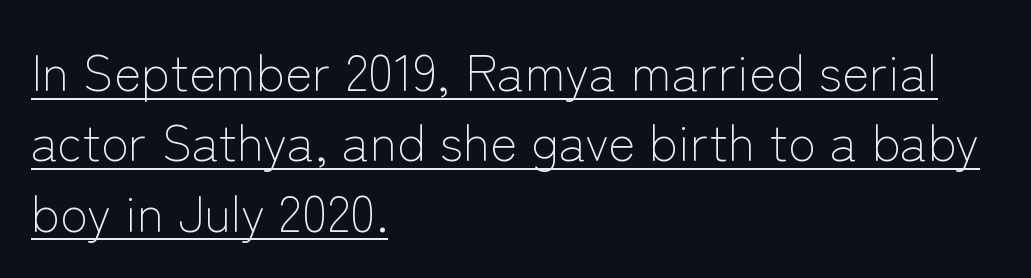
The image shows 51 px light sans-serif type, upright; set left-aligned, normal line spacing (1.38x), normal letter spacing, underlined; low stroke contrast and a medium x-height.
